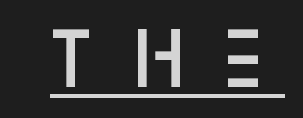
{"serif": "no", "italic": "no", "bold": "semi", "weight": "semibold", "width": "normal", "stroke_contrast": "low", "x_height": "large", "monospaced": "no", "underline": "yes", "letter_spacing": "wide", "letter_spacing_em": 0.27, "glyph_px": 72}
